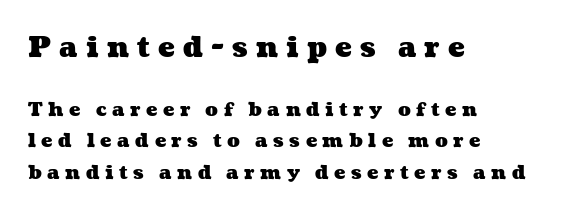
The image shows 28 px heavy, wide type; set left-aligned, normal line spacing (1.64x), unusually wide letter spacing (+0.29 em), not underlined; the first (top) block is 1.47x larger; medium stroke contrast and a medium x-height.
